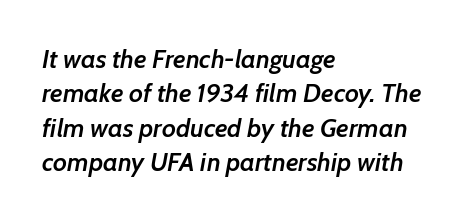
{"italic": "yes", "lean": "right", "slant_degrees": 7, "bold": "semi", "underline": "no", "align": "left", "line_spacing": "normal", "line_spacing_ratio": 1.32, "letter_spacing": "normal", "letter_spacing_em": 0.0, "glyph_px": 26}
